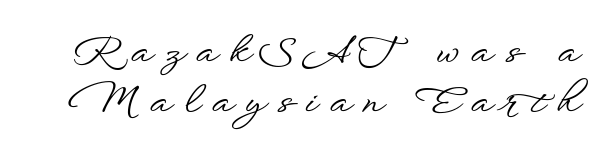
{"serif": "no", "width": "wide", "stroke_contrast": "low", "x_height": "small", "monospaced": "no", "underline": "no", "line_spacing": "normal", "line_spacing_ratio": 1.36, "letter_spacing": "wide", "letter_spacing_em": 0.34, "glyph_px": 37}
